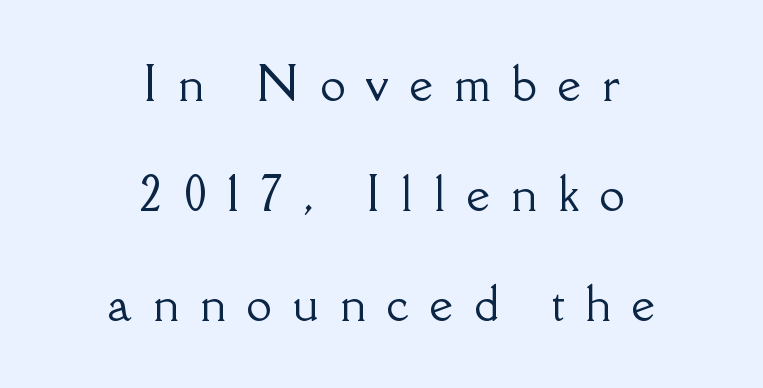
{"serif": "yes", "italic": "no", "width": "normal", "stroke_contrast": "low", "x_height": "small", "monospaced": "no", "underline": "no", "align": "center", "line_spacing": "loose", "line_spacing_ratio": 2.45, "letter_spacing": "wide", "letter_spacing_em": 0.47, "glyph_px": 45}
